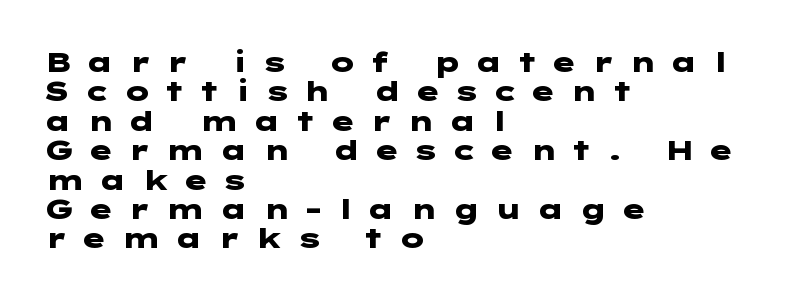
{"serif": "no", "italic": "no", "bold": "yes", "weight": "heavy", "width": "wide", "stroke_contrast": "low", "x_height": "medium", "underline": "no", "align": "left", "line_spacing": "tight", "line_spacing_ratio": 1.05, "letter_spacing": "wide", "letter_spacing_em": 0.47, "glyph_px": 28}
